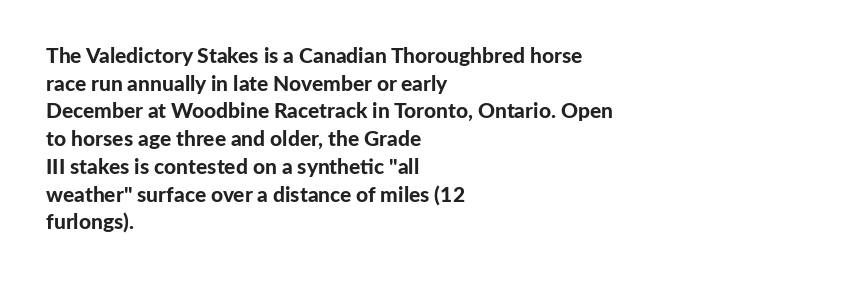
It's the straight-up-and-down kind of type. The words here are not underlined. Summary of vertical rhythm: regular, with standard interline spacing. Alignment: flush left. The rendering keeps characters at their native spacing.
